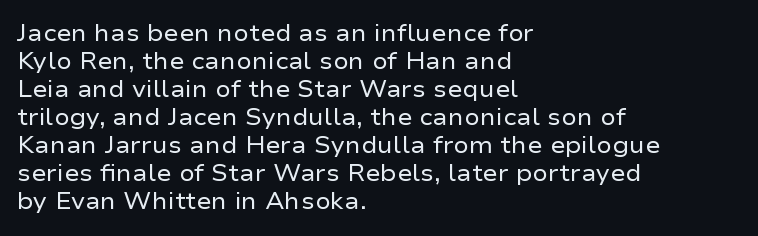
Q: Is the text bold? A: No.
Q: Is the text italic (slanted)? A: No, it is upright.
Q: Is the text underlined? A: No.
Q: How is the paragraph aligned? A: Left-aligned.
Q: Is the spacing between letters normal or unusually wide? A: Normal.
